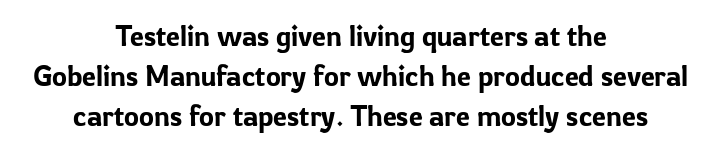
{"serif": "no", "italic": "no", "width": "normal", "stroke_contrast": "low", "x_height": "medium", "monospaced": "no", "underline": "no", "align": "center", "line_spacing": "normal", "line_spacing_ratio": 1.43, "letter_spacing": "normal", "letter_spacing_em": 0.0, "glyph_px": 28}
